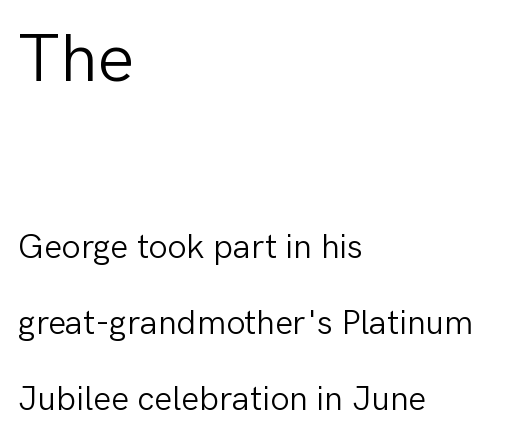
The image shows 69 px light sans-serif type, upright; set left-aligned, loose line spacing (2.23x), normal letter spacing, not underlined; the first (top) block is 2.03x larger; low stroke contrast and a medium x-height.
